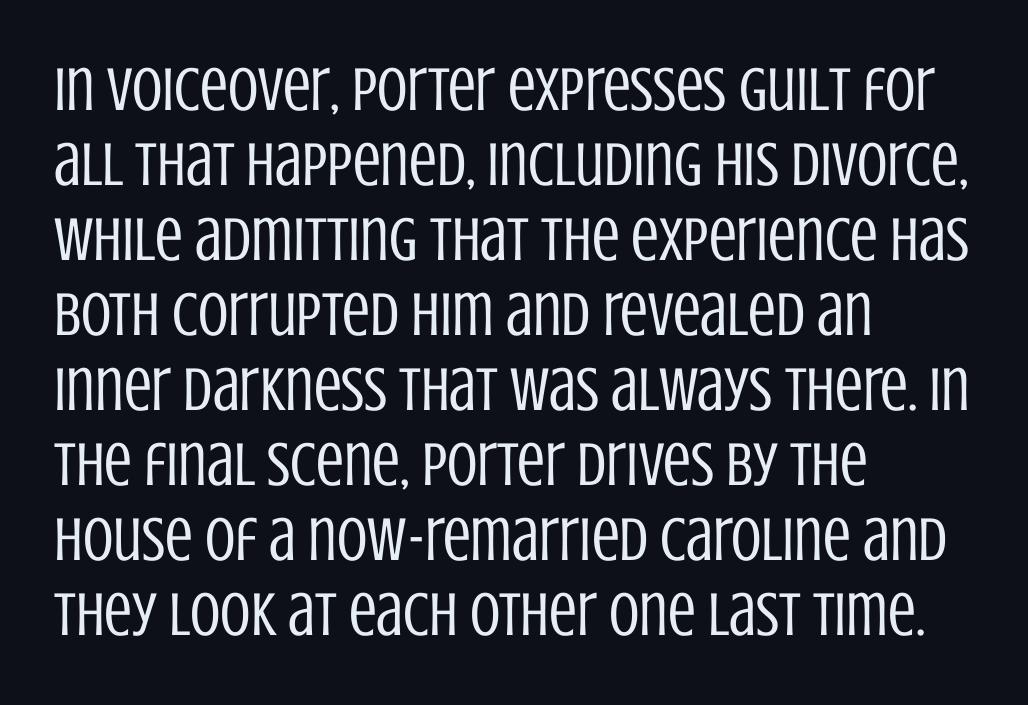
Q: Is the text bold? A: No.
Q: Is the text italic (slanted)? A: No, it is upright.
Q: Is the typeface a serif or a sans-serif typeface? A: Sans-serif.
Q: Is the text underlined? A: No.
Q: How is the paragraph aligned? A: Left-aligned.
Q: Is the spacing between letters normal or unusually wide? A: Normal.
Q: Width (condensed, normal, or wide)? A: Condensed.
Q: Stroke contrast? A: Low.
Q: x-height? A: Large.
Q: Monospaced? A: No.
